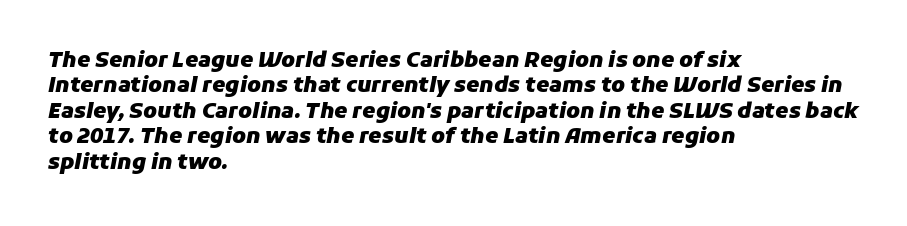
The image shows 21 px bold type, italic (leaning right); set left-aligned, line spacing 1.21x, normal letter spacing, not underlined.
